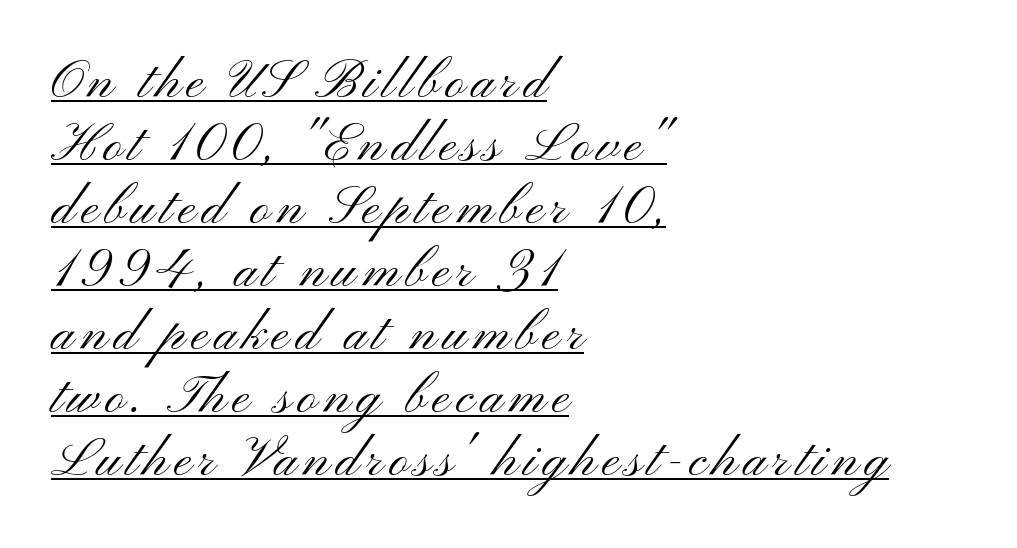
The image shows 53 px light, wide sans-serif type; set left-aligned, line spacing 1.19x, underlined; medium stroke contrast and a small x-height.
